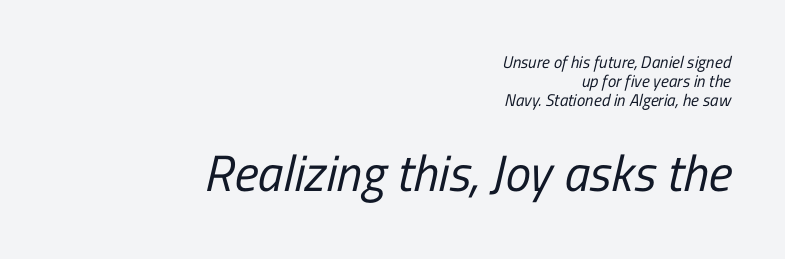
{"serif": "no", "bold": "no", "weight": "regular", "width": "condensed", "stroke_contrast": "low", "x_height": "medium", "monospaced": "no", "underline": "no", "align": "right", "line_spacing": "tight", "line_spacing_ratio": 1.12, "letter_spacing": "normal", "letter_spacing_em": 0.0, "larger_block": "second", "size_ratio": 3.0, "glyph_px": 51}
